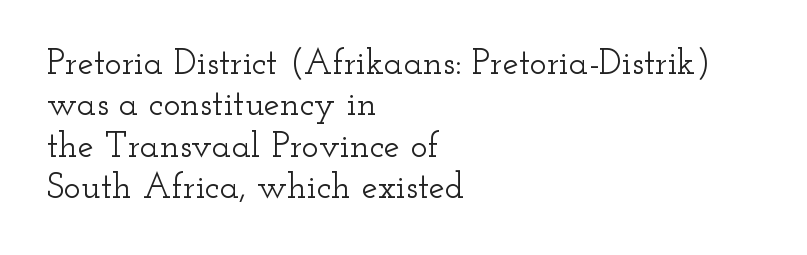
The image shows 36 px wide serif type, upright; set left-aligned, tight line spacing (1.15x), normal letter spacing, not underlined; low stroke contrast and a small x-height.
